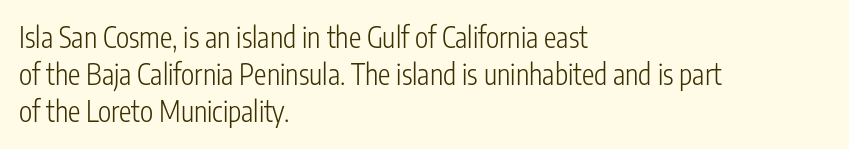
Q: Is the text bold? A: No.
Q: Is the text italic (slanted)? A: No, it is upright.
Q: Is the typeface a serif or a sans-serif typeface? A: Sans-serif.
Q: Is the text underlined? A: No.
Q: How is the paragraph aligned? A: Left-aligned.
Q: Is the spacing between letters normal or unusually wide? A: Normal.
Q: Is the spacing between lines tight, normal or loose? A: Normal.
Q: Width (condensed, normal, or wide)? A: Condensed.
Q: Stroke contrast? A: Low.
Q: x-height? A: Medium.
Q: Monospaced? A: No.
